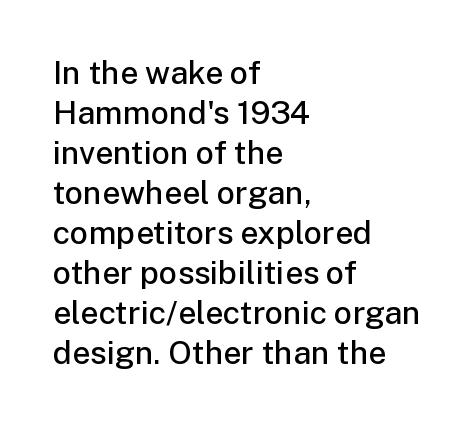
The image shows 32 px semibold sans-serif type, upright; set left-aligned, normal line spacing (1.25x), normal letter spacing, not underlined; low stroke contrast and a medium x-height.
